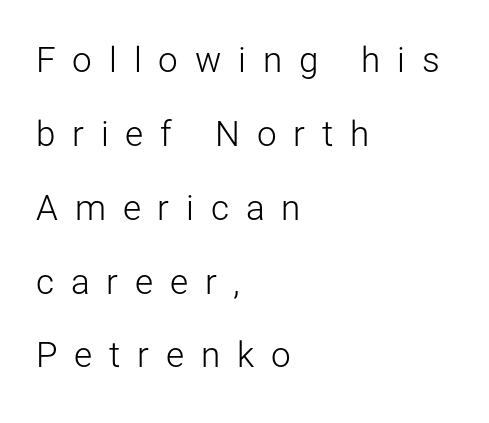
Each word looks stretched out because of the extra space between its letters. The characters display no serif detailing; their extremities are plain. Check the space under the baseline: it is left empty. A quiet, ordinary-to-light weight characterises the typeface. Students, observe: this is what heavily led, spacious text looks like.
